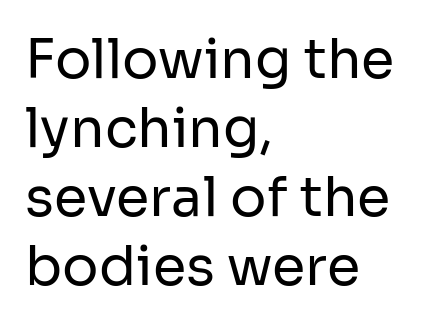
A typesetter would label this face a sans. Proportional: the letters do not fall into vertical columns. When letters stand straight like this, we call the style roman or upright. Default kerning and tracking; the words read as compact shapes. The words here are not underlined.
